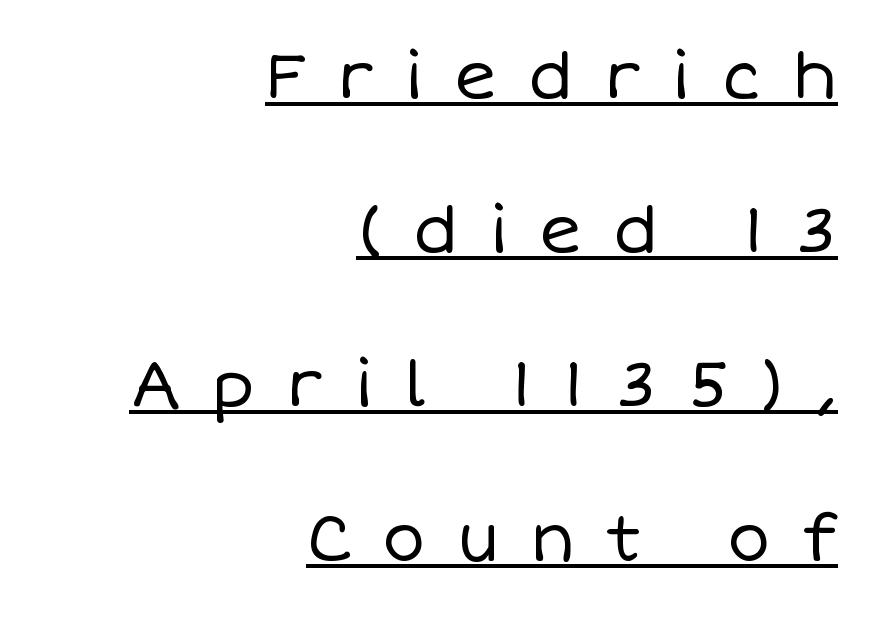
The image shows 65 px regular-weight type, upright; set right-aligned, loose line spacing (2.37x), unusually wide letter spacing (+0.47 em), underlined; low stroke contrast and a large x-height.
